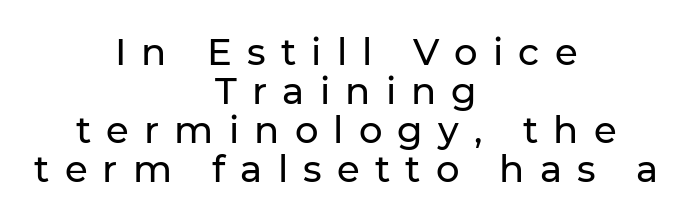
The image shows 37 px sans-serif type, upright; set centered, tight line spacing (1.05x), unusually wide letter spacing (+0.41 em), not underlined; low stroke contrast and a medium x-height.
